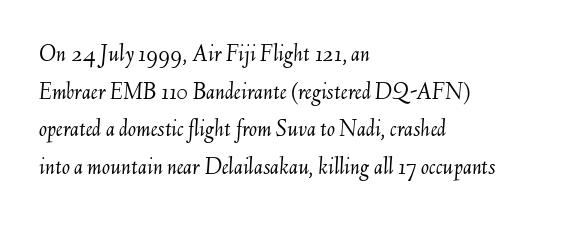
The image shows 24 px text type, italic (leaning right); set left-aligned, normal line spacing (1.57x), normal letter spacing, not underlined.
